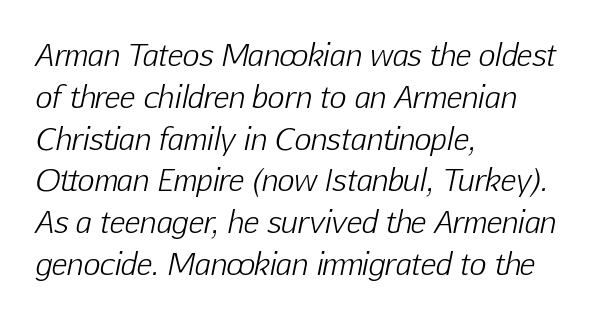
Q: Is the text bold? A: No.
Q: Is the text italic (slanted)? A: Yes, it leans right by about 12 degrees.
Q: Is the text underlined? A: No.
Q: How is the paragraph aligned? A: Left-aligned.
Q: Is the spacing between letters normal or unusually wide? A: Normal.
Q: Is the spacing between lines tight, normal or loose? A: Normal.
Q: Width (condensed, normal, or wide)? A: Normal.
Q: Stroke contrast? A: Low.
Q: x-height? A: Medium.
Q: Monospaced? A: No.
